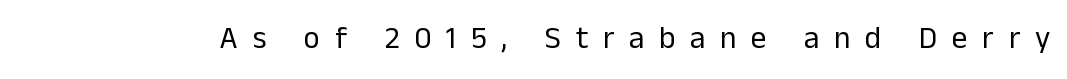
These lines have a slow, spaced-out rhythm from letter to letter. The letters stand upright; this is a roman face. Think of a printed novel: that variable character pitch is what you see here. Look at the bottom of the vertical strokes: they stop flat, with no serifs. Is the stroke heavy? The answer is a plain regular-or-lighter.
